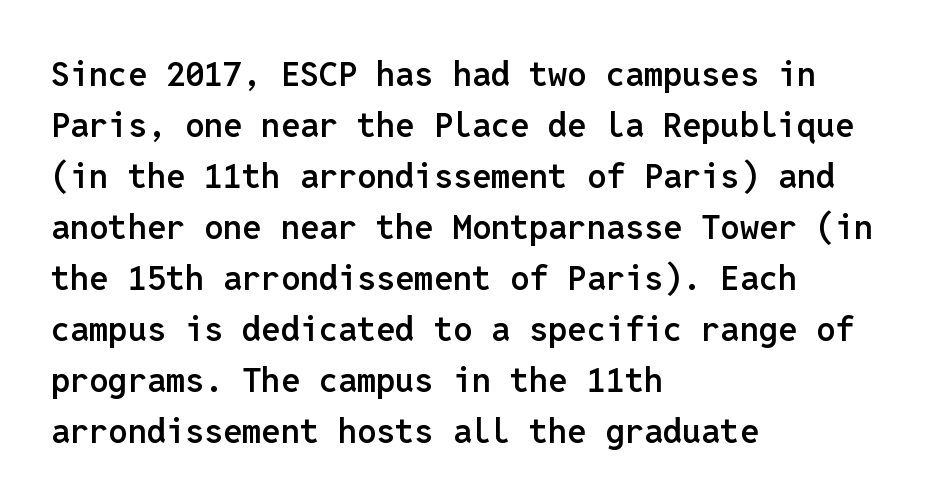
Q: Is the text bold? A: Semi-bold.
Q: Is the text italic (slanted)? A: No, it is upright.
Q: Is the typeface a serif or a sans-serif typeface? A: Sans-serif.
Q: Is the text underlined? A: No.
Q: How is the paragraph aligned? A: Left-aligned.
Q: Is the spacing between letters normal or unusually wide? A: Normal.
Q: Is the spacing between lines tight, normal or loose? A: Normal.
Q: Width (condensed, normal, or wide)? A: Normal.
Q: Stroke contrast? A: Low.
Q: x-height? A: Medium.
Q: Monospaced? A: Yes.
